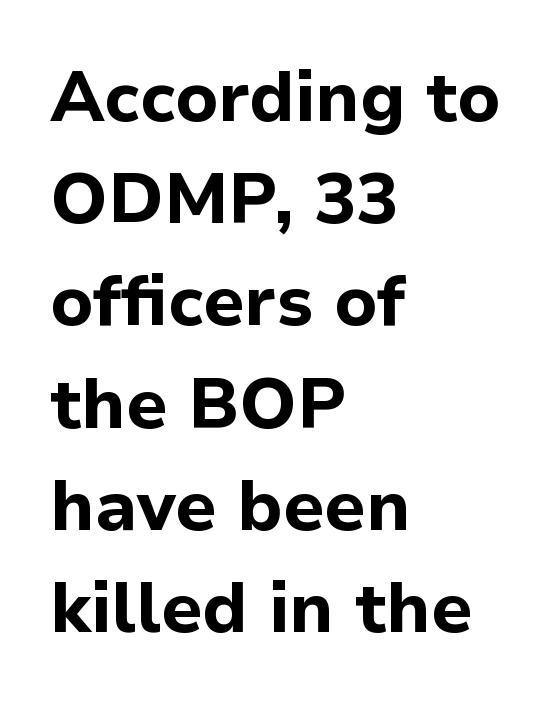
A typesetter would mark this as roman, not italic. Layout note: lines flush left. The string is rendered with underlining switched off. Examine the stroke ends and you'll find no serifs.
